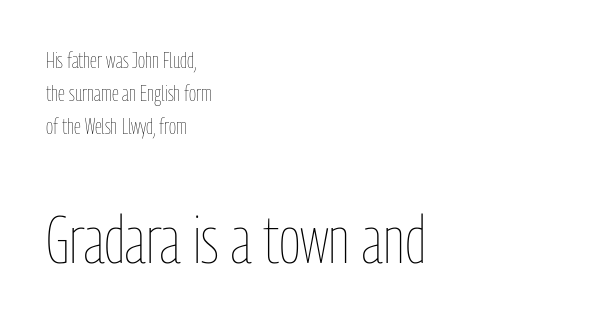
{"italic": "no", "bold": "no", "weight": "thin", "width": "condensed", "stroke_contrast": "low", "x_height": "medium", "monospaced": "no", "underline": "no", "align": "left", "line_spacing": "normal", "line_spacing_ratio": 1.49, "letter_spacing": "normal", "letter_spacing_em": 0.0, "larger_block": "second", "size_ratio": 3.05, "glyph_px": 67}
